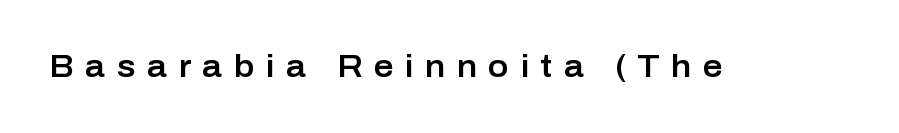
Substantial extra tracking has been applied to these lines. Is this a fixed-width face? No — the glyphs have proportional, varying widths. A sans-serif font was chosen for this passage. Has an underline been added? It has not. If you drew a line through each stem, it would be perfectly vertical.
